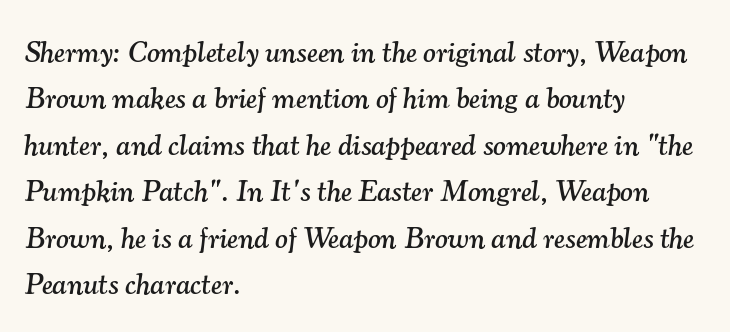
The image shows 30 px serif type, italic (leaning right); set left-aligned, normal line spacing (1.55x), normal letter spacing, not underlined; medium stroke contrast and a small x-height.
